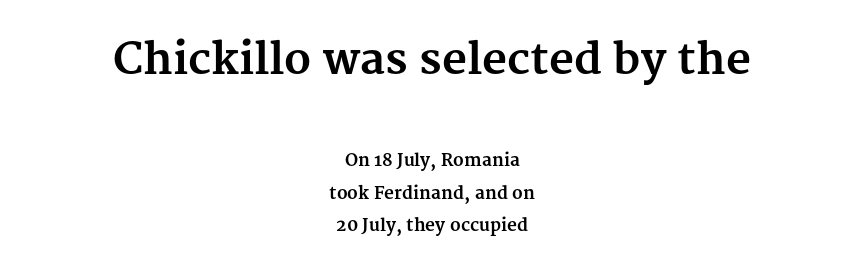
The image shows 43 px bold serif type, upright; set centered, loose line spacing (1.92x), normal letter spacing, not underlined; the first (top) block is 2.53x larger; medium stroke contrast and a medium x-height.
